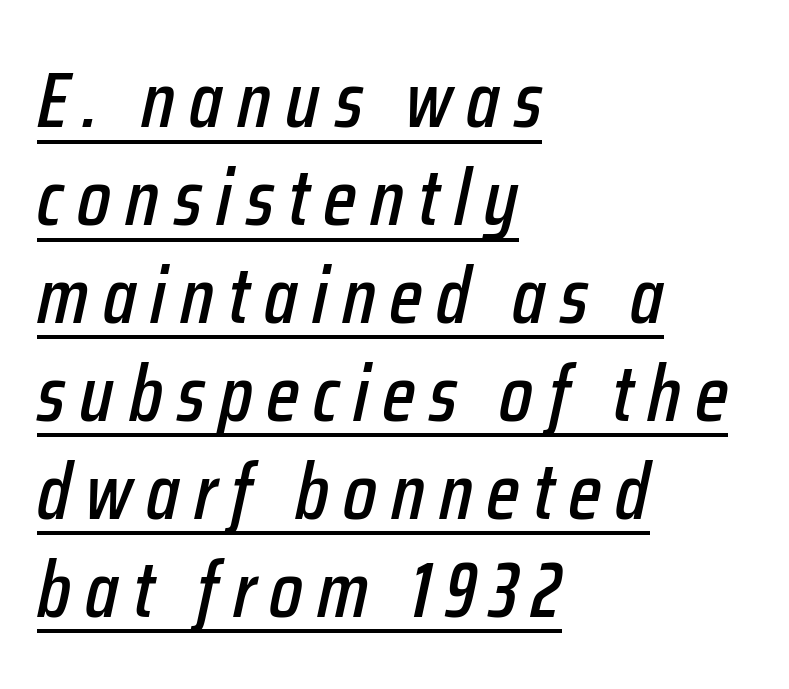
{"italic": "yes", "lean": "right", "slant_degrees": 12, "width": "condensed", "stroke_contrast": "low", "x_height": "medium", "monospaced": "no", "underline": "yes", "align": "left", "line_spacing_ratio": 1.24, "glyph_px": 79}
